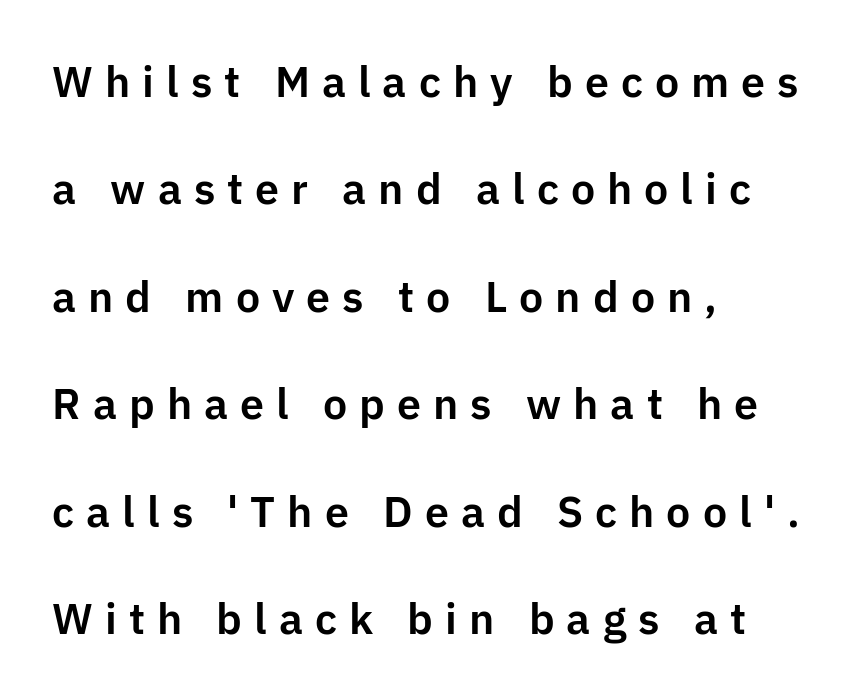
Tracking here is generous; glyphs stand well apart from one another. This is the regular roman posture of the typeface. Decoration check: the copy has no underline. Does the leading feel generous? Absolutely, it's lavish.
